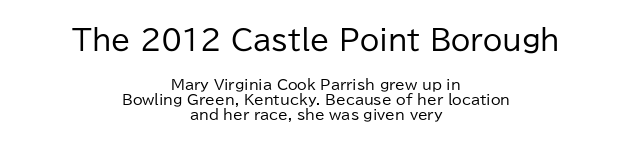
Q: Is the text bold? A: No.
Q: Is the text italic (slanted)? A: No, it is upright.
Q: Is the typeface a serif or a sans-serif typeface? A: Sans-serif.
Q: Is the text underlined? A: No.
Q: How is the paragraph aligned? A: Centered.
Q: Is the spacing between letters normal or unusually wide? A: Normal.
Q: Is the spacing between lines tight, normal or loose? A: Tight.
Q: Which block of text is set in a larger size, the first (top) or the second (bottom)? A: The first (top) one.
Q: Width (condensed, normal, or wide)? A: Normal.
Q: Stroke contrast? A: Low.
Q: x-height? A: Medium.
Q: Monospaced? A: No.
